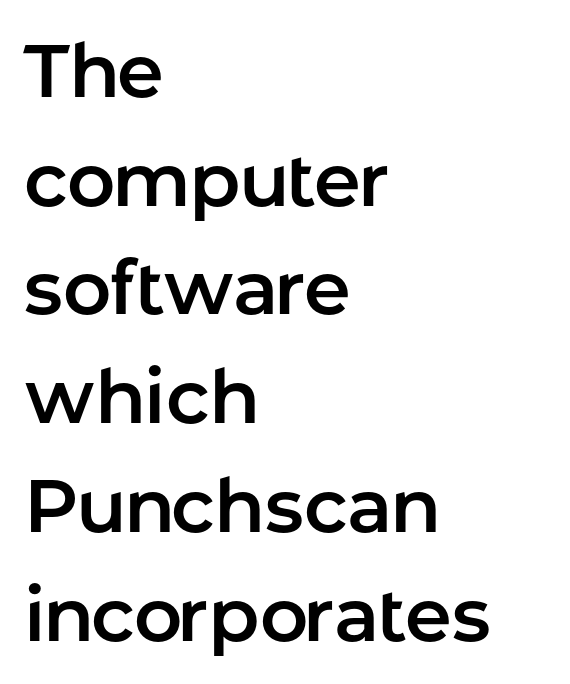
The image shows 75 px sans-serif type, upright; set left-aligned, normal line spacing (1.45x), normal letter spacing, not underlined; low stroke contrast and a medium x-height.
